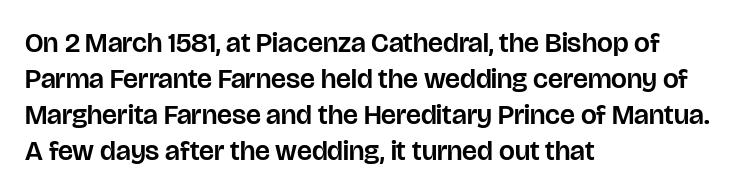
The image shows 28 px sans-serif type, upright; set left-aligned, normal line spacing (1.28x), normal letter spacing, not underlined; low stroke contrast and a large x-height.
